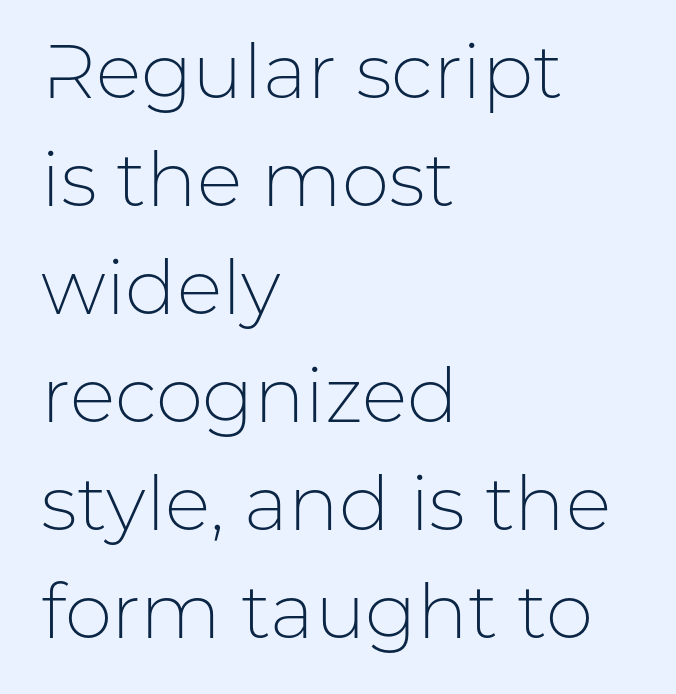
The image shows 76 px light sans-serif type, upright; set left-aligned, normal line spacing (1.42x), normal letter spacing, not underlined; low stroke contrast and a medium x-height.
